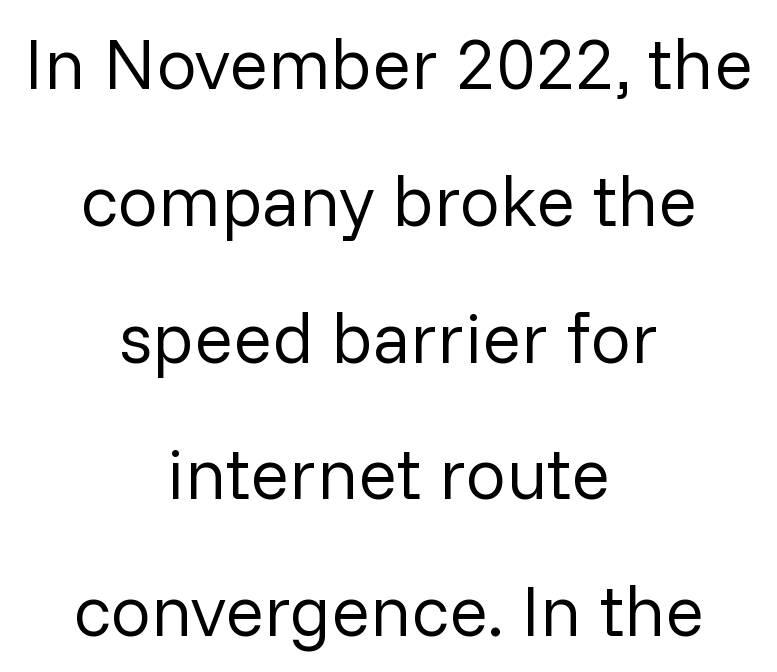
{"serif": "no", "italic": "no", "bold": "no", "weight": "regular", "width": "normal", "stroke_contrast": "low", "x_height": "medium", "monospaced": "no", "underline": "no", "align": "center", "line_spacing": "loose", "line_spacing_ratio": 1.9, "letter_spacing": "normal", "letter_spacing_em": 0.0, "glyph_px": 72}
